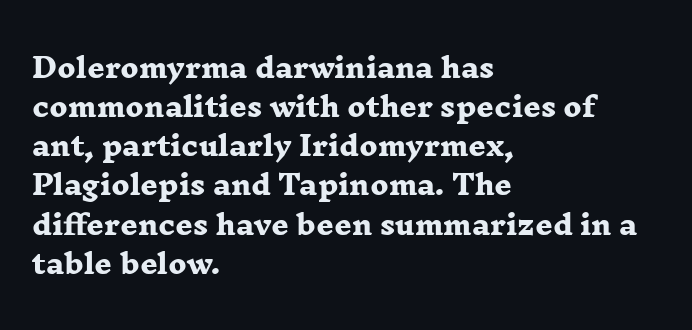
Q: Is the text bold? A: Yes.
Q: Is the text underlined? A: No.
Q: How is the paragraph aligned? A: Left-aligned.
Q: Is the spacing between letters normal or unusually wide? A: Normal.
Q: Is the spacing between lines tight, normal or loose? A: Normal.
